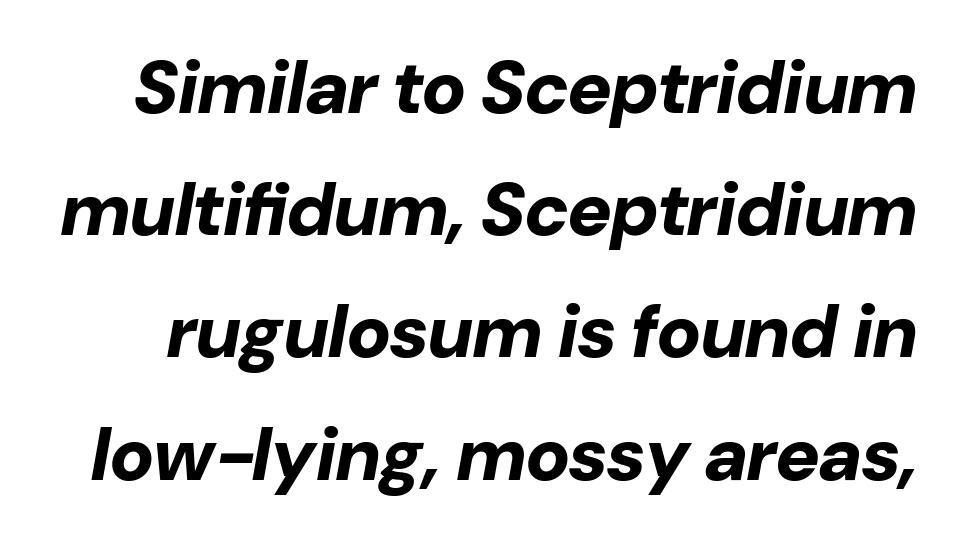
Q: Is the text bold? A: Yes.
Q: Is the text italic (slanted)? A: Yes, it leans right by about 10 degrees.
Q: Is the text underlined? A: No.
Q: Is the spacing between letters normal or unusually wide? A: Normal.
Q: Is the spacing between lines tight, normal or loose? A: Normal.
Q: Width (condensed, normal, or wide)? A: Normal.
Q: Stroke contrast? A: Low.
Q: x-height? A: Medium.
Q: Monospaced? A: No.
